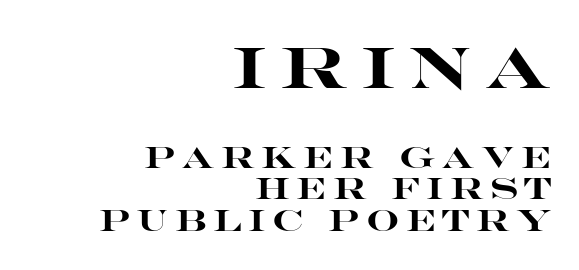
The tracking jumps out immediately: characters are airy and widely separated. This is heavy type, rendered in bold. A roman cut, with each character standing at attention. Check the space under the baseline: it is left empty. Compared with typical paragraphs, the rows here are closer together. Caption: multi-line text, flush right, ragged left.
